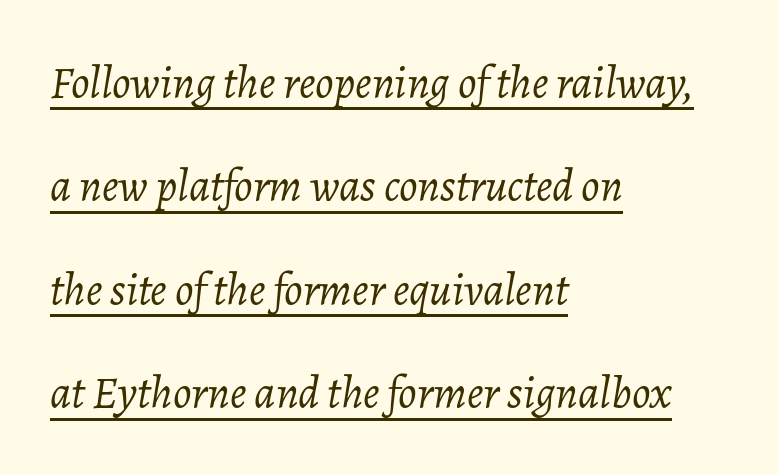
Q: Is the text bold? A: No.
Q: Is the text italic (slanted)? A: Yes, it leans right by about 7 degrees.
Q: Is the text underlined? A: Yes.
Q: How is the paragraph aligned? A: Left-aligned.
Q: Is the spacing between letters normal or unusually wide? A: Normal.
Q: Is the spacing between lines tight, normal or loose? A: Loose.
Q: Width (condensed, normal, or wide)? A: Normal.
Q: Stroke contrast? A: Low.
Q: x-height? A: Medium.
Q: Monospaced? A: No.
